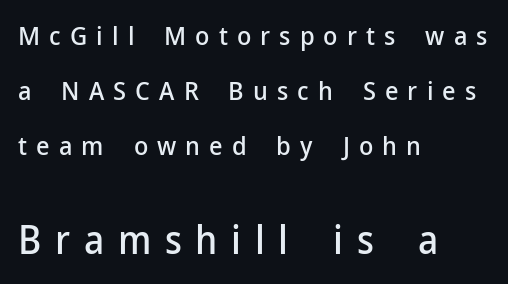
Q: Is the text italic (slanted)? A: No, it is upright.
Q: Is the typeface a serif or a sans-serif typeface? A: Sans-serif.
Q: Is the text underlined? A: No.
Q: How is the paragraph aligned? A: Left-aligned.
Q: Is the spacing between letters normal or unusually wide? A: Unusually wide.
Q: Is the spacing between lines tight, normal or loose? A: Loose.
Q: Which block of text is set in a larger size, the first (top) or the second (bottom)? A: The second (bottom) one.
Q: Width (condensed, normal, or wide)? A: Normal.
Q: Stroke contrast? A: Low.
Q: x-height? A: Medium.
Q: Monospaced? A: No.
